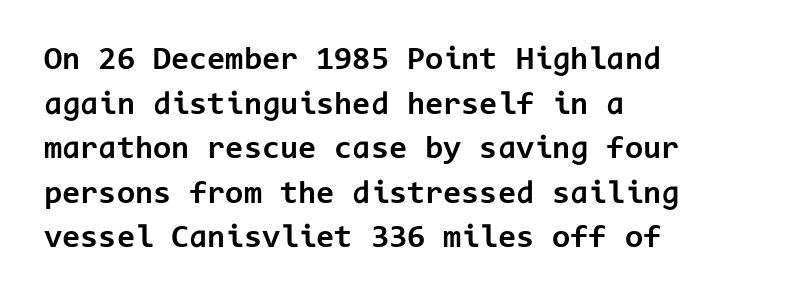
{"serif": "no", "italic": "no", "bold": "yes", "weight": "bold", "width": "normal", "stroke_contrast": "low", "x_height": "medium", "monospaced": "yes", "underline": "no", "align": "left", "line_spacing": "normal", "line_spacing_ratio": 1.35, "letter_spacing": "normal", "letter_spacing_em": 0.0, "glyph_px": 33}
